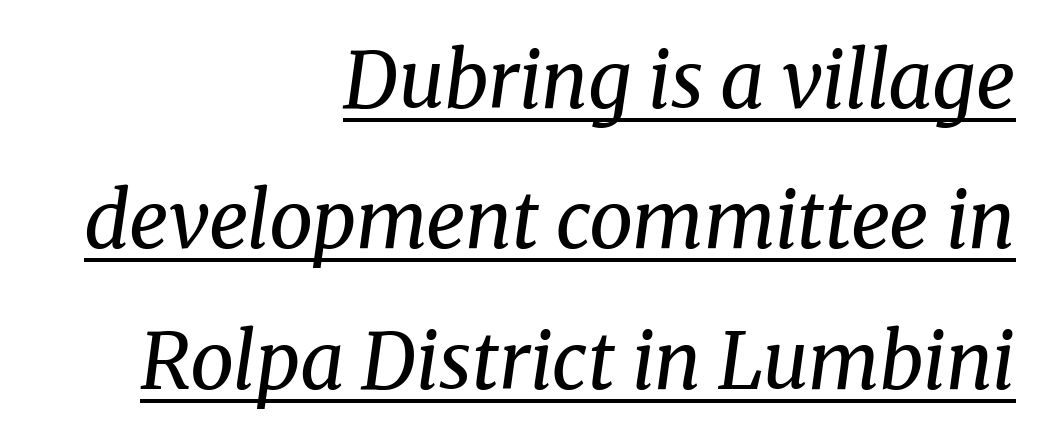
Q: Is the text bold? A: No.
Q: Is the text italic (slanted)? A: Yes, it leans right by about 8 degrees.
Q: Is the typeface a serif or a sans-serif typeface? A: Serif.
Q: Is the text underlined? A: Yes.
Q: How is the paragraph aligned? A: Right-aligned.
Q: Is the spacing between letters normal or unusually wide? A: Normal.
Q: Width (condensed, normal, or wide)? A: Normal.
Q: Stroke contrast? A: Medium.
Q: x-height? A: Medium.
Q: Monospaced? A: No.
